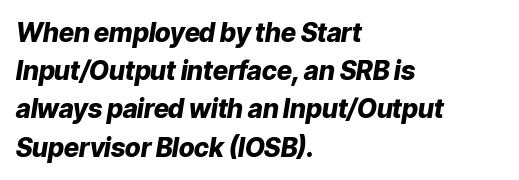
The image shows 26 px bold type, italic (leaning right); set left-aligned, normal line spacing (1.47x), normal letter spacing, not underlined.
